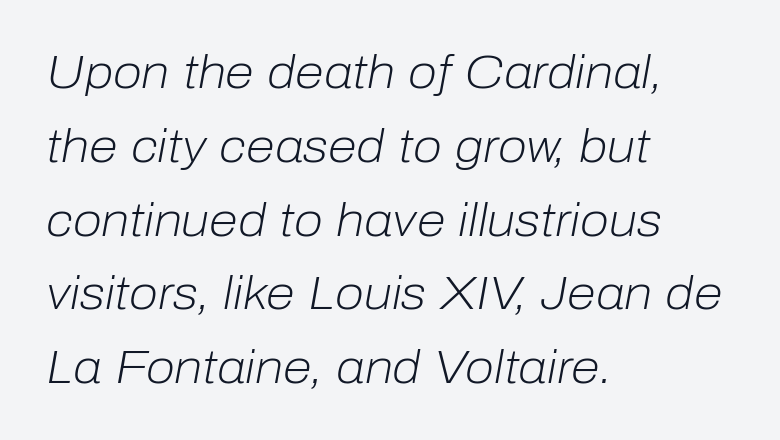
{"italic": "yes", "lean": "right", "slant_degrees": 10, "bold": "no", "weight": "light", "width": "normal", "stroke_contrast": "low", "x_height": "medium", "monospaced": "no", "underline": "no", "align": "left", "line_spacing": "normal", "line_spacing_ratio": 1.57, "letter_spacing": "normal", "letter_spacing_em": 0.0, "glyph_px": 47}
